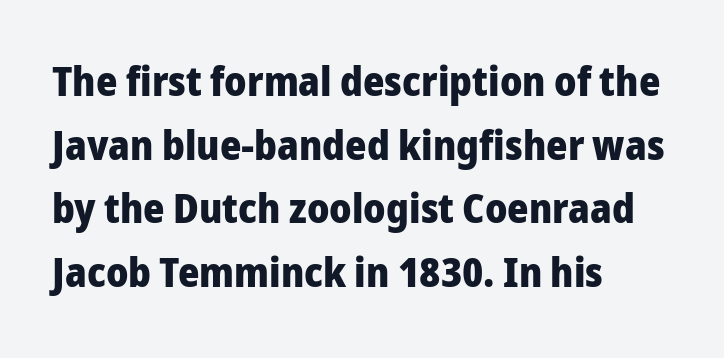
The image shows 41 px heavy sans-serif type, upright; set left-aligned, normal line spacing (1.55x), normal letter spacing, not underlined; low stroke contrast and a medium x-height.
